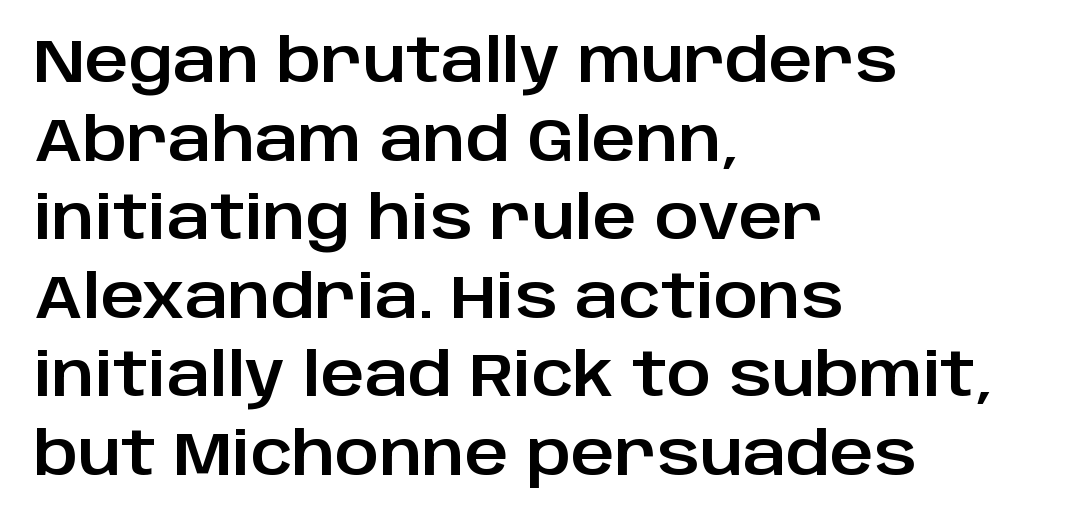
{"serif": "no", "italic": "no", "width": "normal", "stroke_contrast": "low", "x_height": "large", "monospaced": "no", "underline": "no", "align": "left", "line_spacing": "normal", "line_spacing_ratio": 1.31, "letter_spacing": "normal", "letter_spacing_em": 0.0, "glyph_px": 60}
